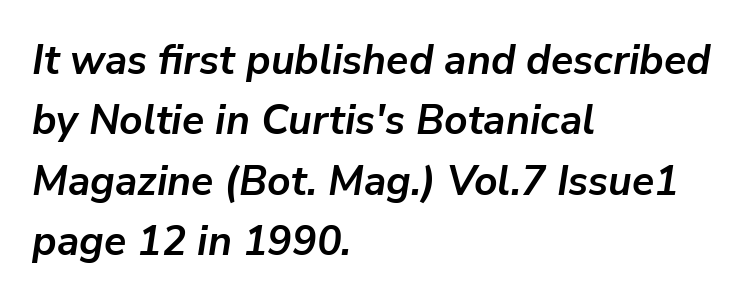
{"italic": "yes", "lean": "right", "slant_degrees": 9, "bold": "yes", "weight": "semibold", "width": "normal", "stroke_contrast": "low", "x_height": "medium", "monospaced": "no", "underline": "no", "align": "left", "line_spacing": "normal", "line_spacing_ratio": 1.47, "letter_spacing": "normal", "letter_spacing_em": 0.0, "glyph_px": 41}
